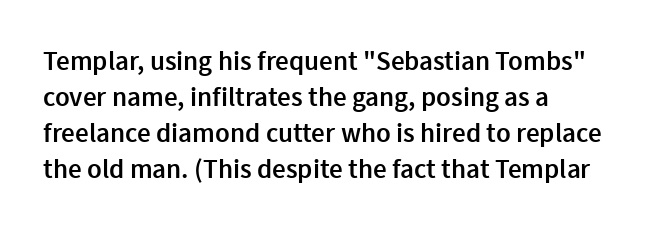
Q: Is the text bold? A: Semi-bold.
Q: Is the text italic (slanted)? A: No, it is upright.
Q: Is the text underlined? A: No.
Q: How is the paragraph aligned? A: Left-aligned.
Q: Is the spacing between letters normal or unusually wide? A: Normal.
Q: Is the spacing between lines tight, normal or loose? A: Normal.
